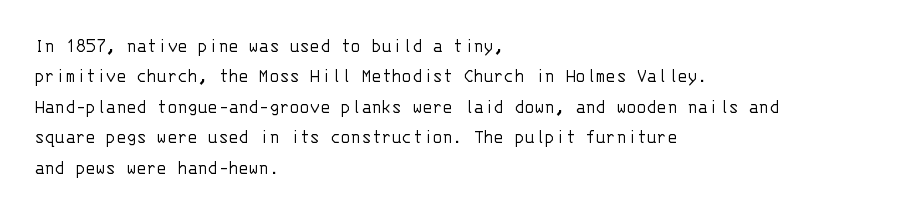
The image shows 21 px text type, upright; set left-aligned, normal line spacing (1.45x), normal letter spacing, not underlined.
